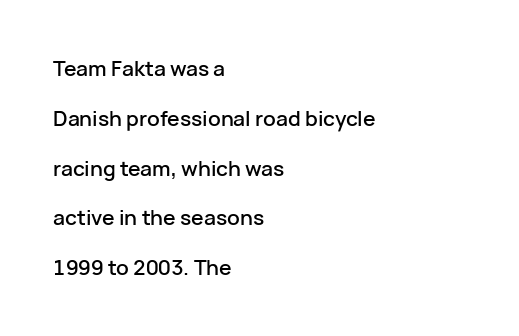
The image shows 21 px text type, upright; set left-aligned, loose line spacing (2.37x), normal letter spacing, not underlined.
